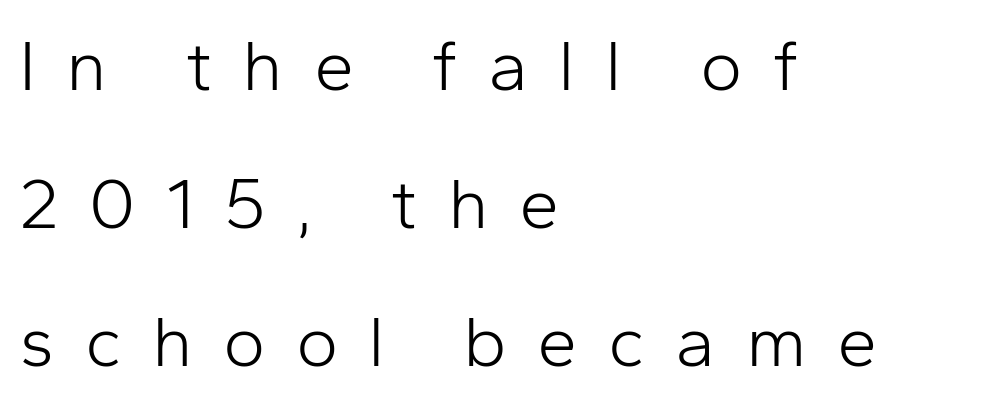
The image shows 72 px light sans-serif type, upright; set left-aligned, loose line spacing (1.92x), unusually wide letter spacing (+0.42 em), not underlined; low stroke contrast and a medium x-height.
